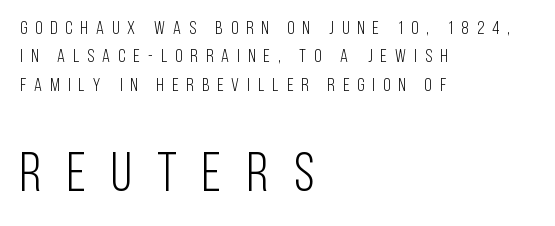
You can tell from the bare stems that sans-serif type was used. A typesetter would call this leading conventional body-copy spacing. Weight class: somewhere from thin through regular. Reading top to bottom, the characters get bigger at the block break.
